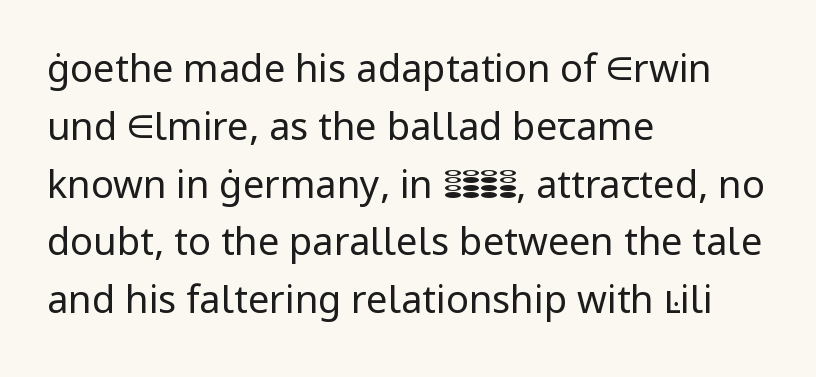
The image shows 38 px regular-weight sans-serif type, upright; set left-aligned, normal line spacing (1.52x), normal letter spacing, not underlined; low stroke contrast and a medium x-height.
